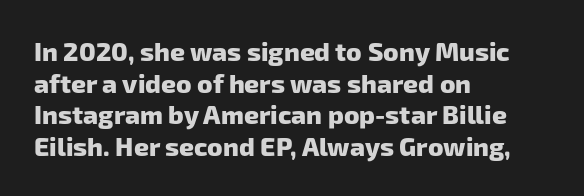
The image shows 26 px bold type; set left-aligned, line spacing 1.22x, normal letter spacing, not underlined.
